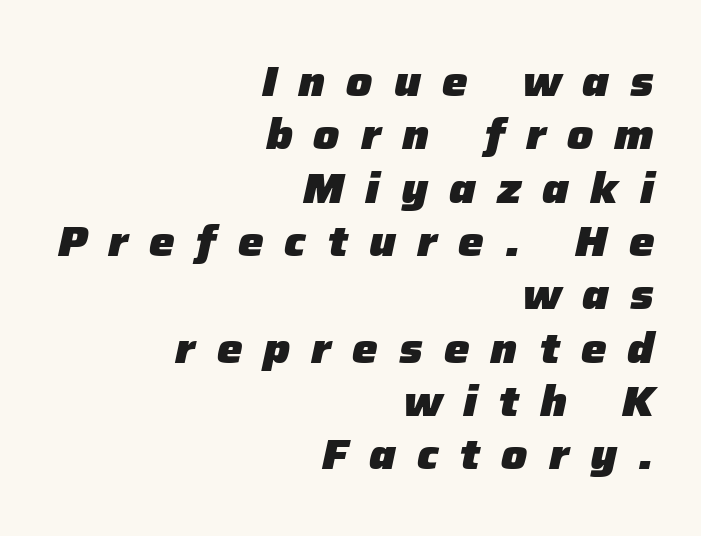
Plain, unruled lines of type. Proportional: the letters do not fall into vertical columns. Notice how thick the strokes are: this is what a full bold looks like. Leftover space on each line is placed entirely before the opening word. The passage shown has open, widely tracked lettering throughout.
